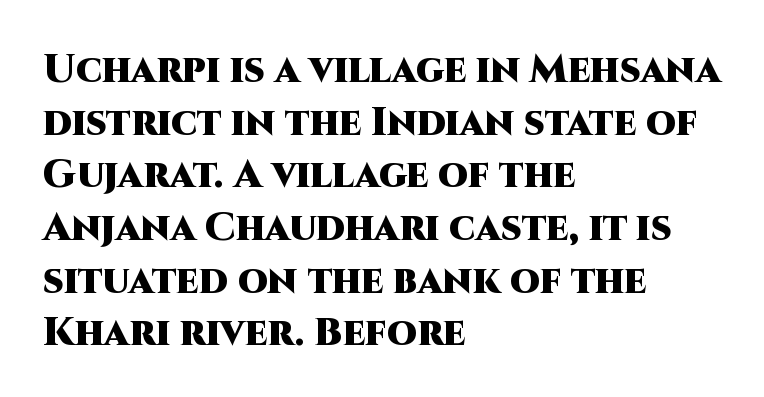
{"serif": "no", "italic": "no", "bold": "yes", "weight": "heavy", "width": "normal", "stroke_contrast": "high", "x_height": "large", "monospaced": "no", "underline": "no", "align": "left", "line_spacing": "normal", "line_spacing_ratio": 1.35, "letter_spacing": "normal", "letter_spacing_em": 0.0, "glyph_px": 39}
